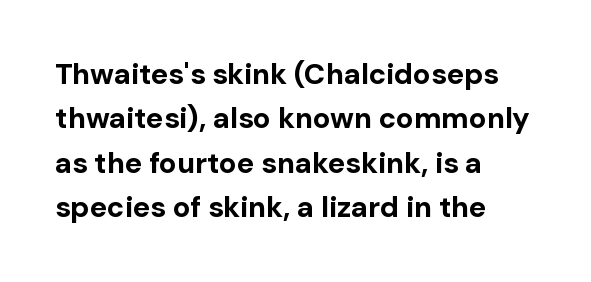
{"serif": "no", "italic": "no", "bold": "yes", "weight": "bold", "width": "normal", "stroke_contrast": "low", "x_height": "medium", "monospaced": "no", "underline": "no", "align": "left", "line_spacing": "normal", "line_spacing_ratio": 1.53, "letter_spacing": "normal", "letter_spacing_em": 0.0, "glyph_px": 29}
